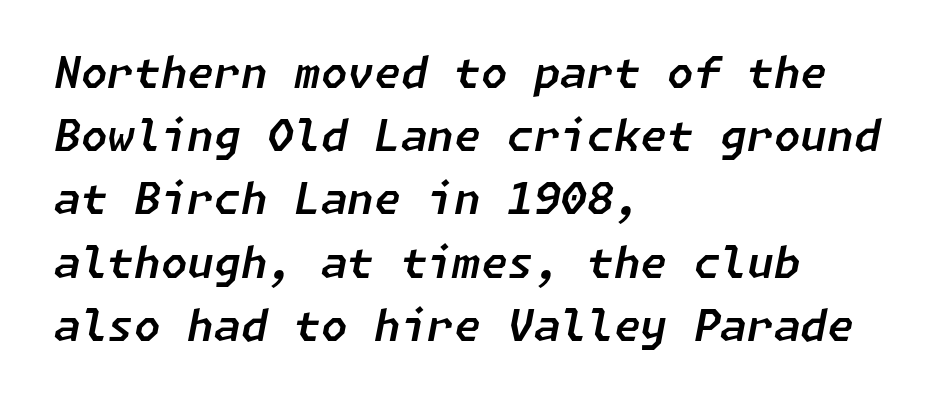
The image shows 43 px text type, italic (leaning right); set left-aligned, normal line spacing (1.47x), normal letter spacing, not underlined; low stroke contrast and a medium x-height.
